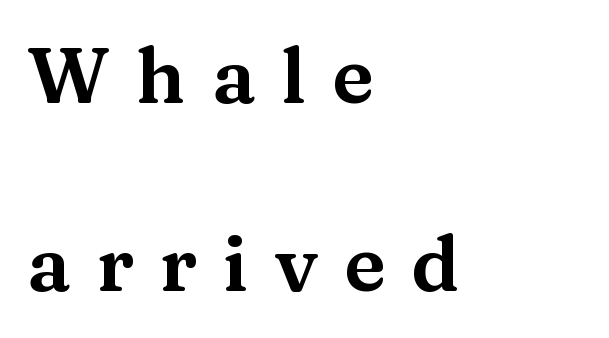
Q: Is the text italic (slanted)? A: No, it is upright.
Q: Is the typeface a serif or a sans-serif typeface? A: Serif.
Q: Is the text underlined? A: No.
Q: How is the paragraph aligned? A: Left-aligned.
Q: Is the spacing between letters normal or unusually wide? A: Unusually wide.
Q: Is the spacing between lines tight, normal or loose? A: Loose.
Q: Width (condensed, normal, or wide)? A: Wide.
Q: Stroke contrast? A: Medium.
Q: x-height? A: Medium.
Q: Monospaced? A: No.
